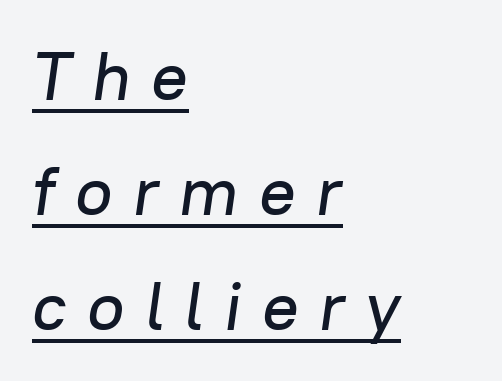
Q: Is the text italic (slanted)? A: Yes, it leans right by about 8 degrees.
Q: Is the text underlined? A: Yes.
Q: How is the paragraph aligned? A: Left-aligned.
Q: Is the spacing between letters normal or unusually wide? A: Unusually wide.
Q: Is the spacing between lines tight, normal or loose? A: Normal.
Q: Width (condensed, normal, or wide)? A: Normal.
Q: Stroke contrast? A: Low.
Q: x-height? A: Medium.
Q: Monospaced? A: No.
